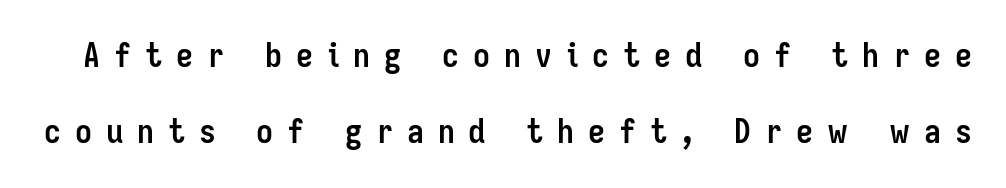
Q: Is the text bold? A: Yes.
Q: Is the text italic (slanted)? A: No, it is upright.
Q: Is the typeface a serif or a sans-serif typeface? A: Sans-serif.
Q: Is the text underlined? A: No.
Q: Is the spacing between letters normal or unusually wide? A: Unusually wide.
Q: Is the spacing between lines tight, normal or loose? A: Loose.
Q: Width (condensed, normal, or wide)? A: Condensed.
Q: Stroke contrast? A: Low.
Q: x-height? A: Medium.
Q: Monospaced? A: No.
